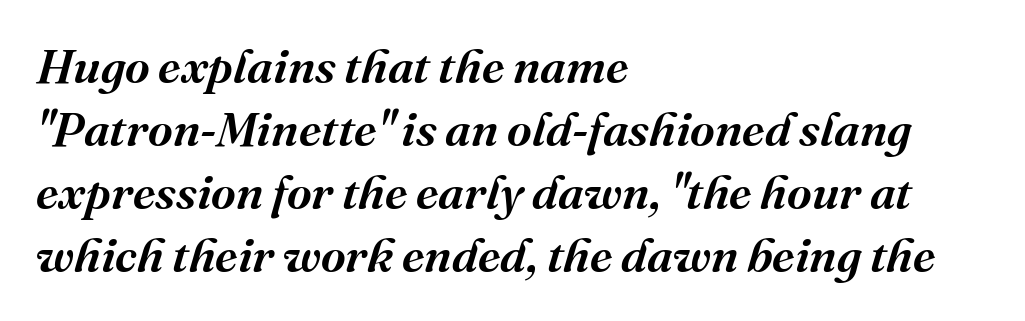
The image shows 48 px semibold serif type, italic (leaning right); set left-aligned, normal line spacing (1.31x), normal letter spacing, not underlined; medium stroke contrast and a medium x-height.
